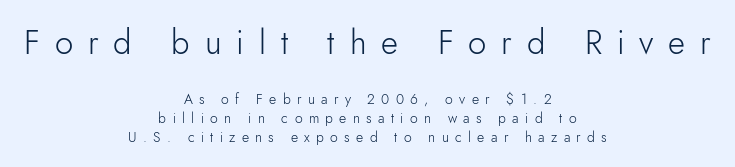
{"serif": "no", "italic": "no", "bold": "no", "weight": "light", "width": "normal", "stroke_contrast": "low", "x_height": "small", "monospaced": "no", "underline": "no", "align": "center", "line_spacing": "normal", "line_spacing_ratio": 1.36, "letter_spacing": "wide", "letter_spacing_em": 0.45, "larger_block": "first", "size_ratio": 2.36, "glyph_px": 33}
